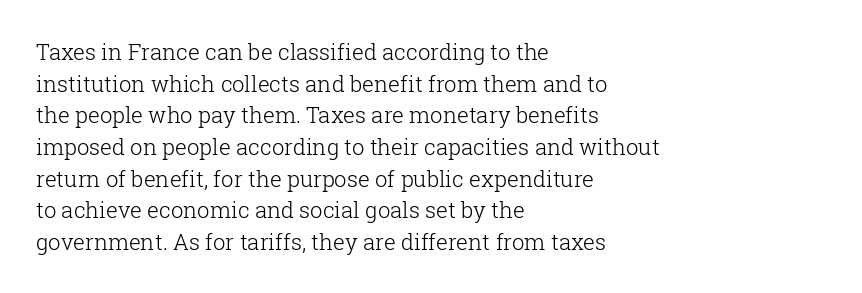
Q: Is the text bold? A: No.
Q: Is the text italic (slanted)? A: No, it is upright.
Q: Is the text underlined? A: No.
Q: How is the paragraph aligned? A: Left-aligned.
Q: Is the spacing between letters normal or unusually wide? A: Normal.
Q: Is the spacing between lines tight, normal or loose? A: Normal.
